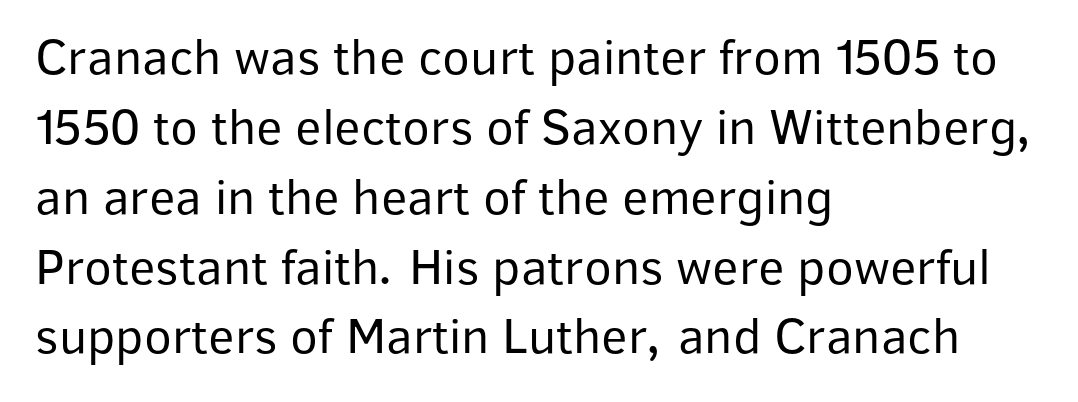
The image shows 51 px regular-weight sans-serif type, upright; set left-aligned, normal line spacing (1.37x), normal letter spacing, not underlined; low stroke contrast and a medium x-height.
